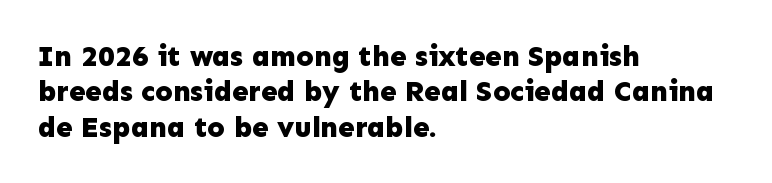
Character widths vary here, with narrow letters taking less room than wide ones. This rendering features lettering with no underline. Short note: letters normally spaced. This sample is left-justified, so line endings fall wherever the words run out.
